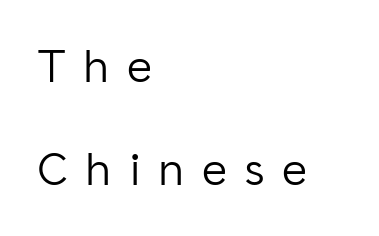
Varying glyph widths throughout — classic text-font behaviour. Substantial extra tracking has been applied to these lines. A typesetter would mark this as roman, not italic. In CSS terms this would be text-align: left. The font is comparable to plain body text, perhaps lighter. The words here are not underlined.
